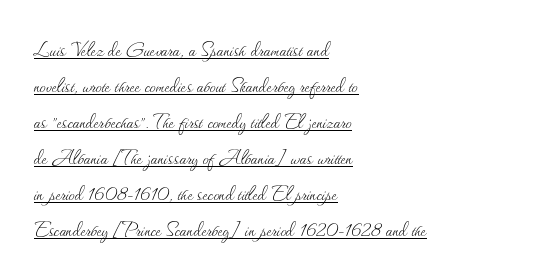
{"bold": "no", "underline": "yes", "align": "left", "line_spacing": "normal", "line_spacing_ratio": 1.5, "letter_spacing": "normal", "letter_spacing_em": 0.0, "glyph_px": 24}
